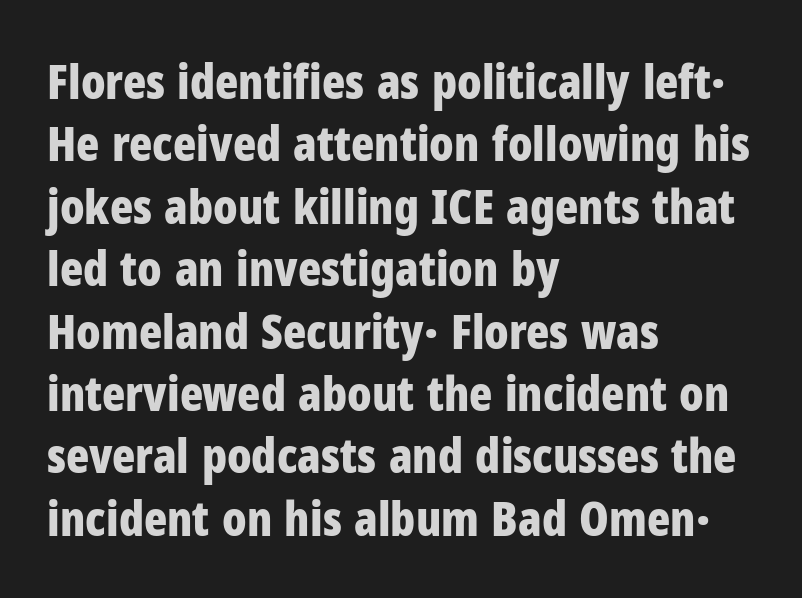
{"serif": "no", "italic": "no", "bold": "yes", "weight": "bold", "width": "condensed", "stroke_contrast": "low", "x_height": "medium", "monospaced": "no", "underline": "no", "align": "left", "line_spacing": "normal", "line_spacing_ratio": 1.3, "letter_spacing": "normal", "letter_spacing_em": 0.0, "glyph_px": 48}
